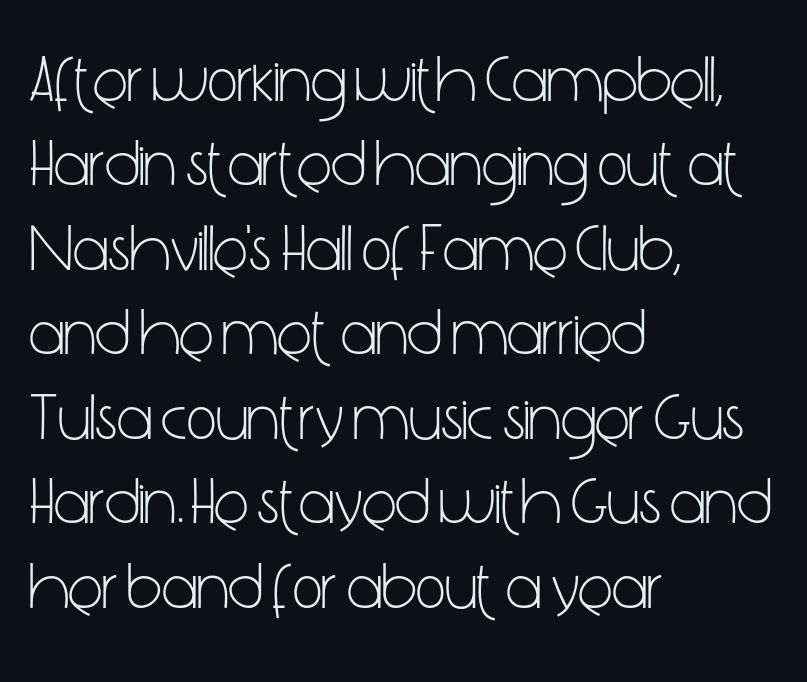
A normal amount of white space separates one row of letters from the next. Compared with a centered layout, this one pins lines to the left instead. The font is comparable to plain body text, perhaps lighter. No feet cap the strokes, marking this as sans-serif type. The letters stand upright; this is a roman face.
